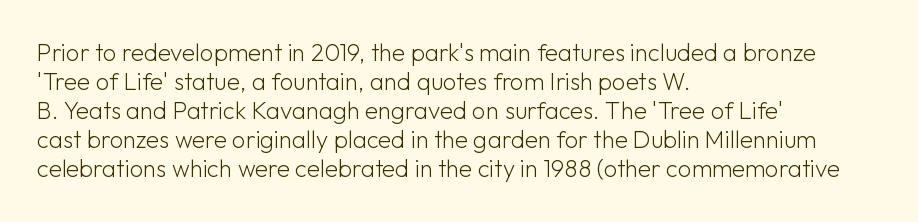
{"italic": "no", "bold": "no", "underline": "no", "align": "left", "line_spacing_ratio": 1.21, "letter_spacing": "normal", "letter_spacing_em": 0.0, "glyph_px": 24}
